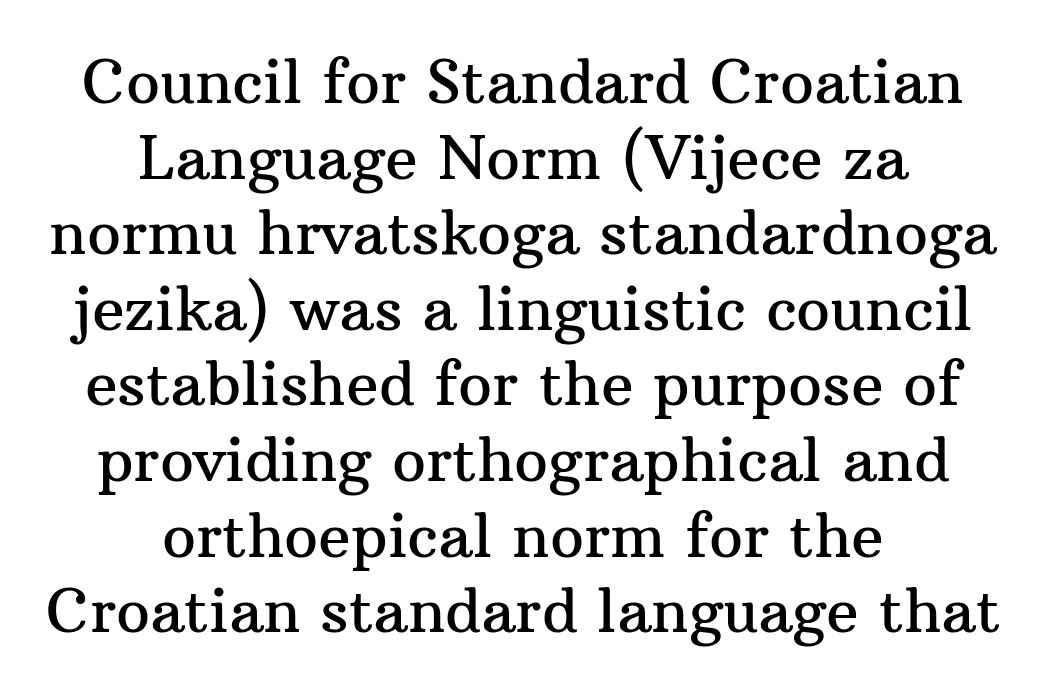
Check where the strokes stop: tiny serifs finish them off. This sample has the flowing, uneven cadence of proportional lettering. A student would call this center alignment; a typographer would say set centered. The font's upright variant was chosen for this text. Look at the tracking — it's just the regular setting, nothing added.
